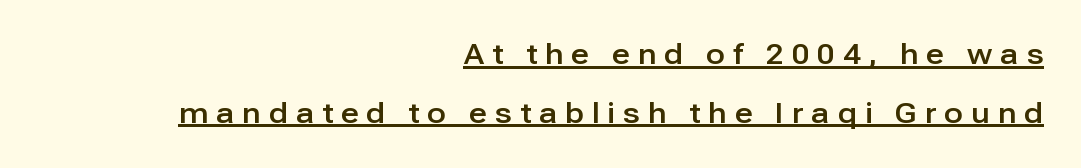
The image shows 28 px sans-serif type, upright; set right-aligned, loose line spacing (2.1x), unusually wide letter spacing (+0.29 em), underlined; low stroke contrast and a medium x-height.
